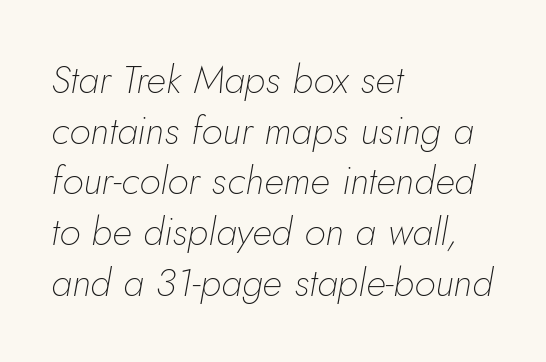
The image shows 39 px thin type, italic (leaning right); set left-aligned, normal line spacing (1.3x), normal letter spacing, not underlined; low stroke contrast and a small x-height.
